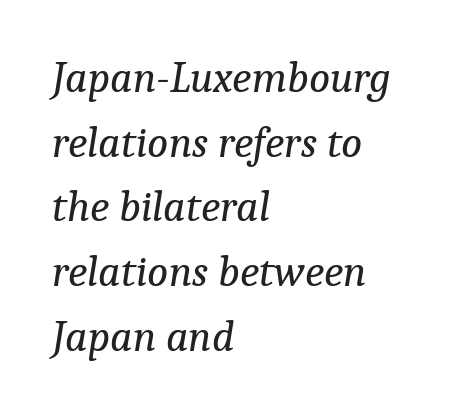
{"serif": "yes", "italic": "yes", "lean": "right", "slant_degrees": 9, "bold": "no", "weight": "regular", "width": "normal", "stroke_contrast": "low", "x_height": "medium", "monospaced": "no", "underline": "no", "align": "left", "line_spacing": "normal", "line_spacing_ratio": 1.47, "letter_spacing": "normal", "letter_spacing_em": 0.0, "glyph_px": 44}
